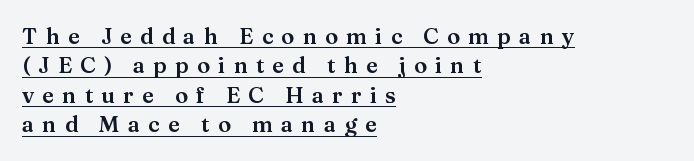
{"italic": "no", "underline": "yes", "align": "left", "line_spacing": "normal", "line_spacing_ratio": 1.34, "letter_spacing": "wide", "letter_spacing_em": 0.37, "glyph_px": 22}
